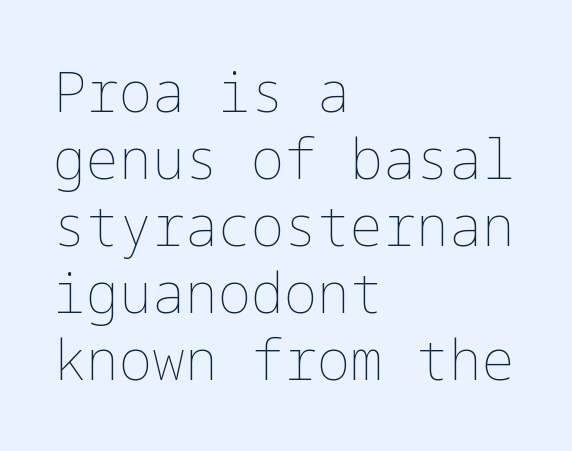
The horizontal fit of the characters is conventional and even. The font sits on the lighter half of the weight spectrum, regular included. The lettering stays uniformly vertical, giving the passage a roman look. One-word summary of the alignment: left.
